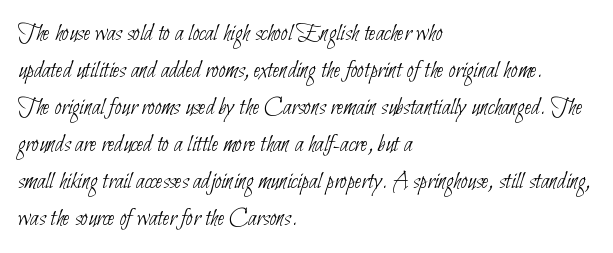
{"bold": "no", "underline": "no", "align": "left", "line_spacing": "normal", "line_spacing_ratio": 1.48, "letter_spacing": "normal", "letter_spacing_em": 0.0, "glyph_px": 25}
